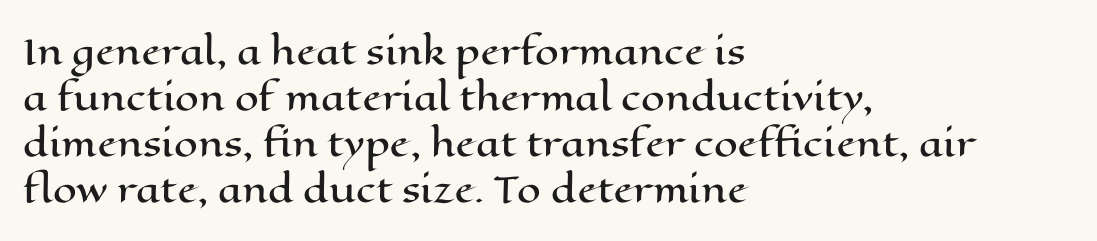
The image shows 34 px wide type, upright; set left-aligned, normal line spacing (1.35x), normal letter spacing, not underlined; high stroke contrast and a medium x-height.
